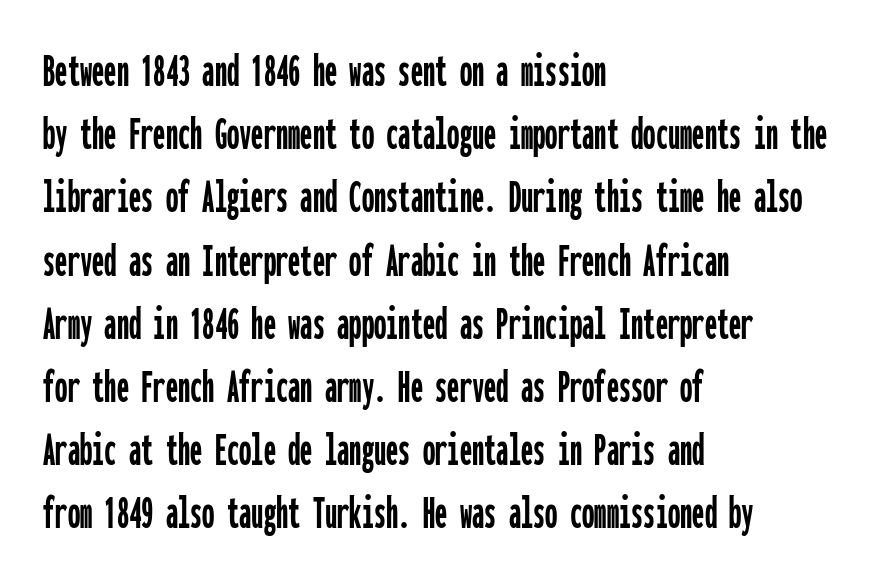
Q: Is the text italic (slanted)? A: No, it is upright.
Q: Is the typeface a serif or a sans-serif typeface? A: Sans-serif.
Q: Is the text underlined? A: No.
Q: How is the paragraph aligned? A: Left-aligned.
Q: Is the spacing between letters normal or unusually wide? A: Normal.
Q: Is the spacing between lines tight, normal or loose? A: Normal.
Q: Width (condensed, normal, or wide)? A: Condensed.
Q: Stroke contrast? A: Low.
Q: x-height? A: Medium.
Q: Monospaced? A: Yes.
